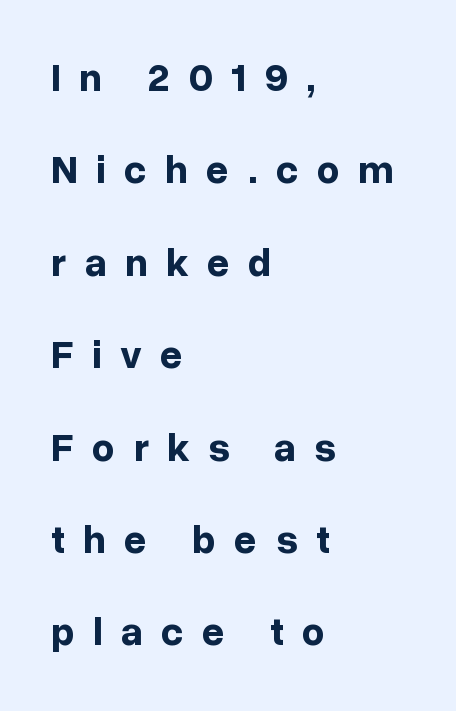
Each line starts at the same left margin while the right side varies. Designer's note — italics off, roman on. Tracking value appears strongly positive — letters spread wide. This sample has the flowing, uneven cadence of proportional lettering. Does the leading feel generous? Absolutely, it's lavish. Unlike a traditional serif, this face leaves its strokes unadorned.
